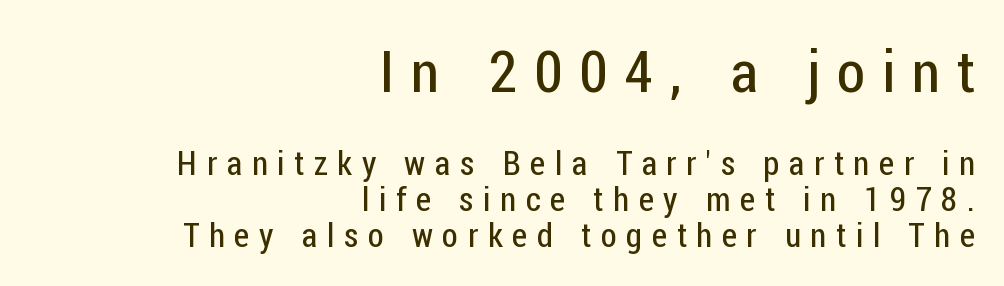
The letters advance in unequal steps, a hallmark of proportional type. Each letter's strokes conclude bluntly, with no projecting serifs. A clean baseline with only descenders dipping below it. Reading down the block, your eye finds every line finishing at a fixed right position. Stems here are at most as thick as an everyday book face.
